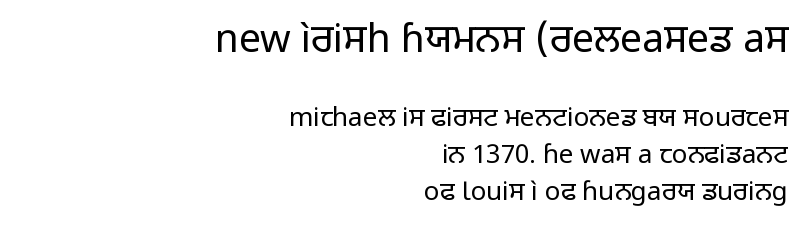
Q: Is the text bold? A: No.
Q: Is the text italic (slanted)? A: No, it is upright.
Q: Is the typeface a serif or a sans-serif typeface? A: Sans-serif.
Q: Is the text underlined? A: No.
Q: How is the paragraph aligned? A: Right-aligned.
Q: Is the spacing between letters normal or unusually wide? A: Normal.
Q: Is the spacing between lines tight, normal or loose? A: Normal.
Q: Which block of text is set in a larger size, the first (top) or the second (bottom)? A: The first (top) one.
Q: Width (condensed, normal, or wide)? A: Normal.
Q: Stroke contrast? A: Low.
Q: x-height? A: Medium.
Q: Monospaced? A: No.
